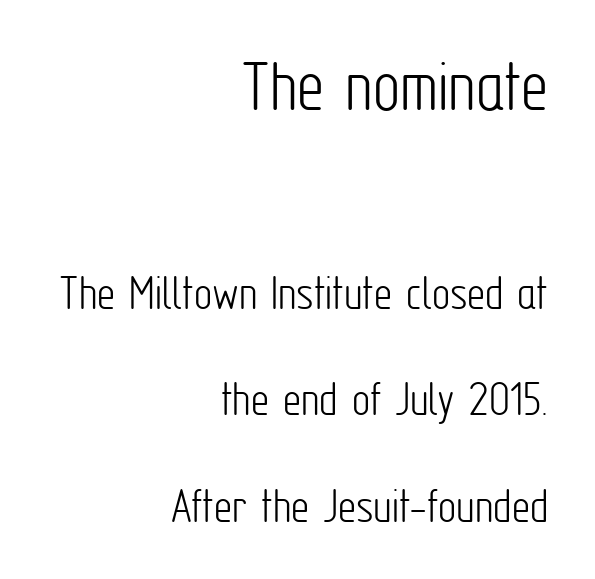
The image shows 76 px light, condensed sans-serif type, upright; set right-aligned, loose line spacing (2.09x), normal letter spacing, not underlined; the first (top) block is 1.49x larger; low stroke contrast and a medium x-height.
